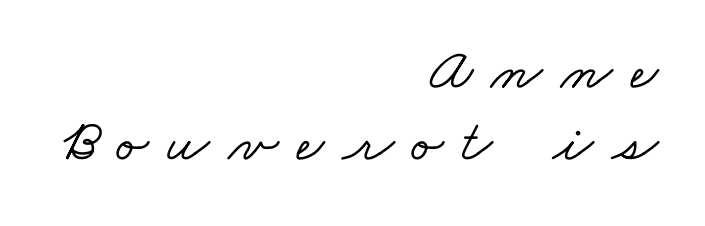
{"serif": "yes", "width": "wide", "stroke_contrast": "low", "x_height": "small", "monospaced": "no", "underline": "no", "align": "right", "line_spacing_ratio": 1.2, "letter_spacing": "wide", "letter_spacing_em": 0.3, "glyph_px": 60}
